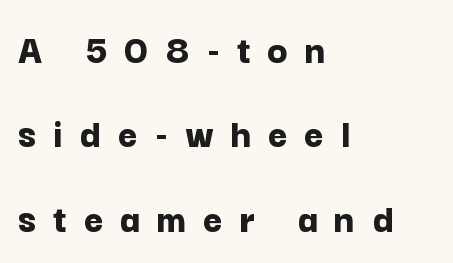
The image shows 42 px bold sans-serif type, upright; set left-aligned, loose line spacing (2.01x), unusually wide letter spacing (+0.4 em), not underlined; low stroke contrast and a medium x-height.
